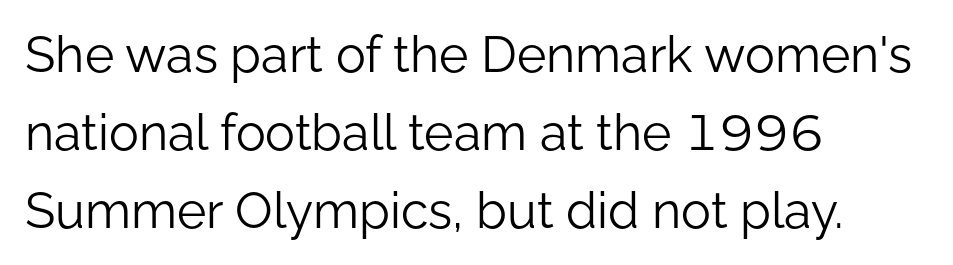
{"serif": "no", "italic": "no", "bold": "no", "weight": "light", "width": "normal", "stroke_contrast": "low", "x_height": "medium", "monospaced": "no", "underline": "no", "align": "left", "line_spacing": "normal", "line_spacing_ratio": 1.56, "letter_spacing": "normal", "letter_spacing_em": 0.0, "glyph_px": 50}
